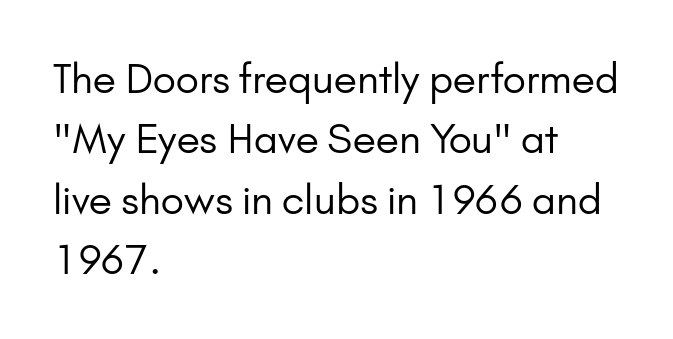
{"serif": "no", "italic": "no", "bold": "no", "weight": "regular", "width": "normal", "stroke_contrast": "low", "x_height": "small", "monospaced": "no", "underline": "no", "align": "left", "line_spacing": "normal", "line_spacing_ratio": 1.51, "letter_spacing": "normal", "letter_spacing_em": 0.0, "glyph_px": 40}
